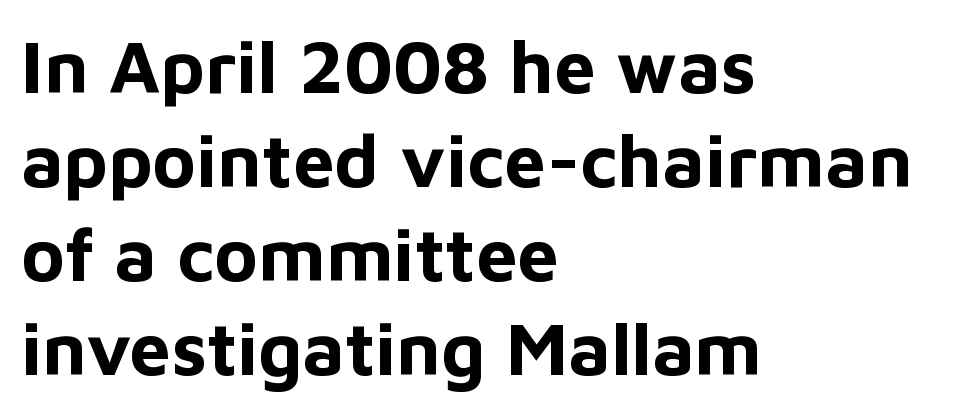
Q: Is the text bold? A: Yes.
Q: Is the text italic (slanted)? A: No, it is upright.
Q: Is the typeface a serif or a sans-serif typeface? A: Sans-serif.
Q: Is the text underlined? A: No.
Q: How is the paragraph aligned? A: Left-aligned.
Q: Is the spacing between letters normal or unusually wide? A: Normal.
Q: Is the spacing between lines tight, normal or loose? A: Normal.
Q: Width (condensed, normal, or wide)? A: Normal.
Q: Stroke contrast? A: Low.
Q: x-height? A: Medium.
Q: Monospaced? A: No.
